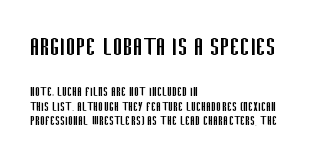
Large over small — that's the arrangement of the two blocks here. Unlike italic type, these characters show no tilt at all. Layout note: lines flush left. Very little white space separates one row of letters from the next. You could not count columns in this text — the font is proportionally spaced.
